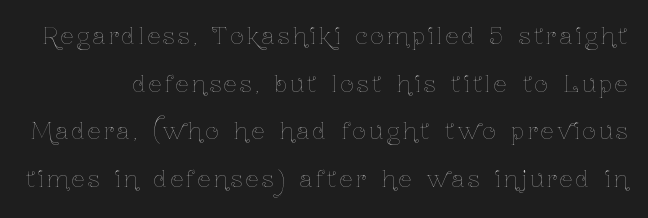
What's the leading like? Stretched, with rows far apart. Descenders are the only things crossing below the line. Characters remain perfectly vertical along every line. Stroke mass is kept to a normal reading level or below.
